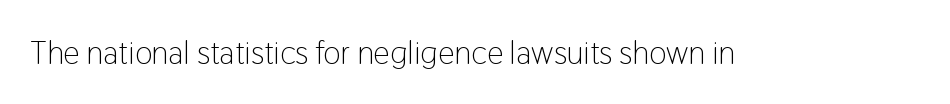
The image shows 33 px light, condensed sans-serif type, upright; set normal letter spacing, not underlined; low stroke contrast and a medium x-height.
